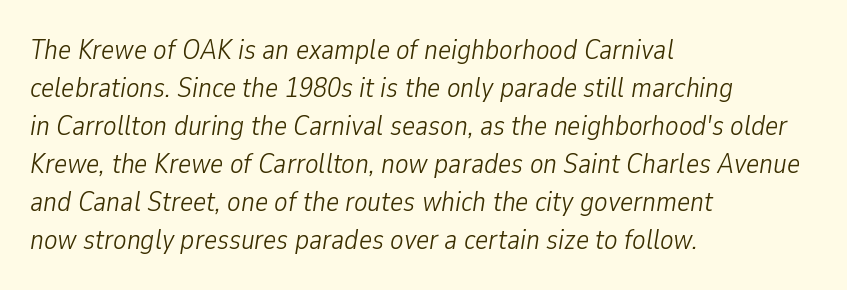
The image shows 28 px light, condensed type, italic (leaning right); set left-aligned, normal line spacing (1.36x), normal letter spacing, not underlined; low stroke contrast and a medium x-height.
